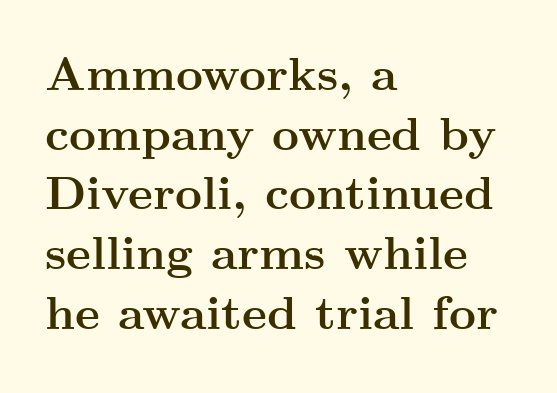
Q: Is the text bold? A: Yes.
Q: Is the text italic (slanted)? A: No, it is upright.
Q: Is the typeface a serif or a sans-serif typeface? A: Serif.
Q: Is the text underlined? A: No.
Q: How is the paragraph aligned? A: Left-aligned.
Q: Is the spacing between letters normal or unusually wide? A: Normal.
Q: Is the spacing between lines tight, normal or loose? A: Normal.
Q: Width (condensed, normal, or wide)? A: Wide.
Q: Stroke contrast? A: Medium.
Q: x-height? A: Small.
Q: Monospaced? A: No.
